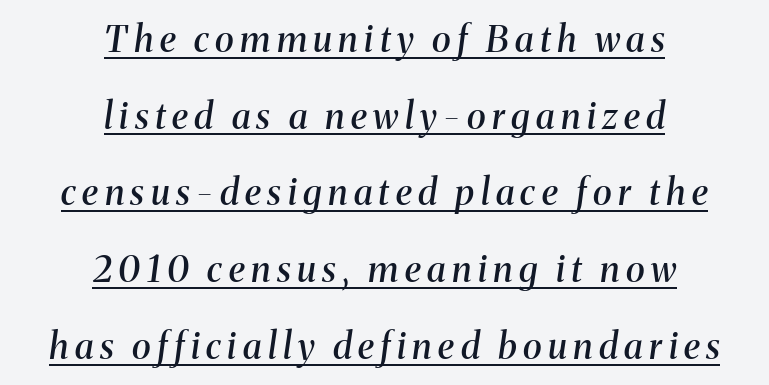
The image shows 36 px semibold serif type, italic (leaning right); set centered, loose line spacing (2.13x), underlined; medium stroke contrast and a medium x-height.
